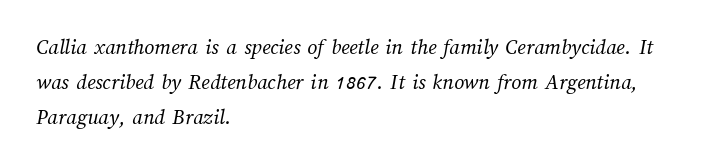
{"bold": "no", "underline": "no", "align": "left", "line_spacing": "normal", "line_spacing_ratio": 1.59, "letter_spacing": "normal", "letter_spacing_em": 0.0, "glyph_px": 22}
